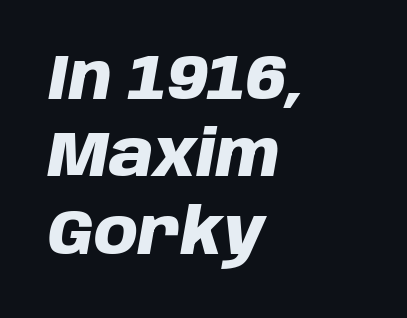
Q: Is the text bold? A: Yes.
Q: Is the text italic (slanted)? A: Yes, it leans right by about 10 degrees.
Q: Is the text underlined? A: No.
Q: How is the paragraph aligned? A: Left-aligned.
Q: Is the spacing between letters normal or unusually wide? A: Normal.
Q: Width (condensed, normal, or wide)? A: Normal.
Q: Stroke contrast? A: Low.
Q: x-height? A: Large.
Q: Monospaced? A: No.
